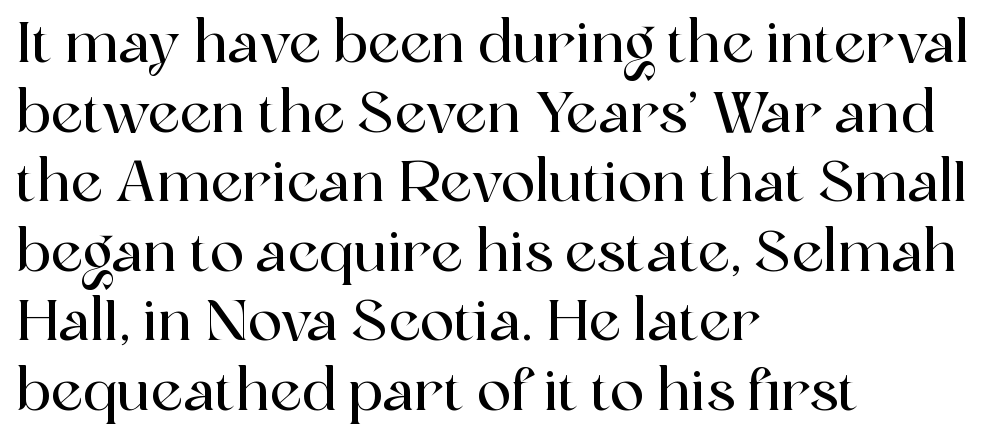
{"serif": "yes", "italic": "no", "width": "normal", "x_height": "medium", "monospaced": "no", "underline": "no", "align": "left", "line_spacing_ratio": 1.22, "letter_spacing": "normal", "letter_spacing_em": 0.0, "glyph_px": 57}
